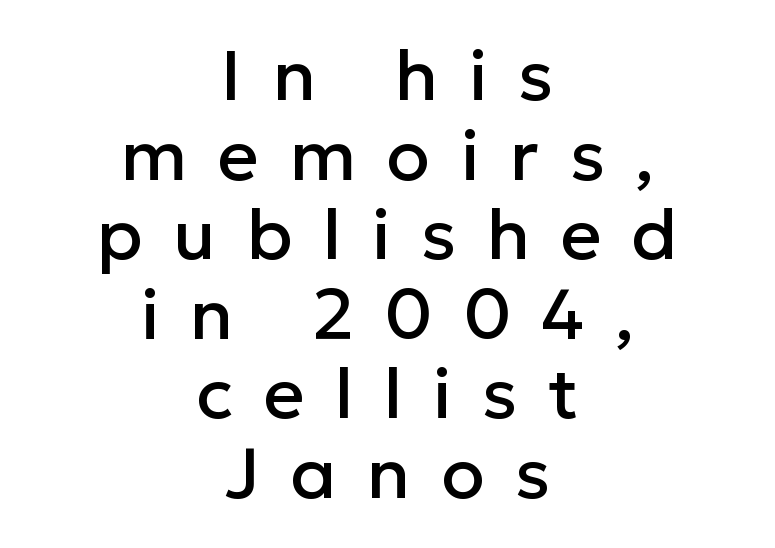
Q: Is the text italic (slanted)? A: No, it is upright.
Q: Is the typeface a serif or a sans-serif typeface? A: Sans-serif.
Q: Is the text underlined? A: No.
Q: How is the paragraph aligned? A: Centered.
Q: Is the spacing between letters normal or unusually wide? A: Unusually wide.
Q: Is the spacing between lines tight, normal or loose? A: Tight.
Q: Width (condensed, normal, or wide)? A: Normal.
Q: Stroke contrast? A: Low.
Q: x-height? A: Medium.
Q: Monospaced? A: No.
